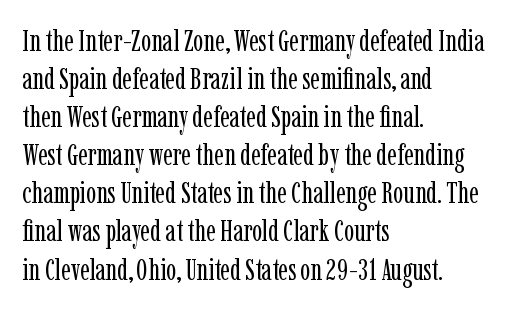
Q: Is the text bold? A: No.
Q: Is the text italic (slanted)? A: No, it is upright.
Q: Is the typeface a serif or a sans-serif typeface? A: Serif.
Q: Is the text underlined? A: No.
Q: How is the paragraph aligned? A: Left-aligned.
Q: Is the spacing between letters normal or unusually wide? A: Normal.
Q: Is the spacing between lines tight, normal or loose? A: Normal.
Q: Width (condensed, normal, or wide)? A: Condensed.
Q: Stroke contrast? A: Low.
Q: x-height? A: Medium.
Q: Monospaced? A: No.
